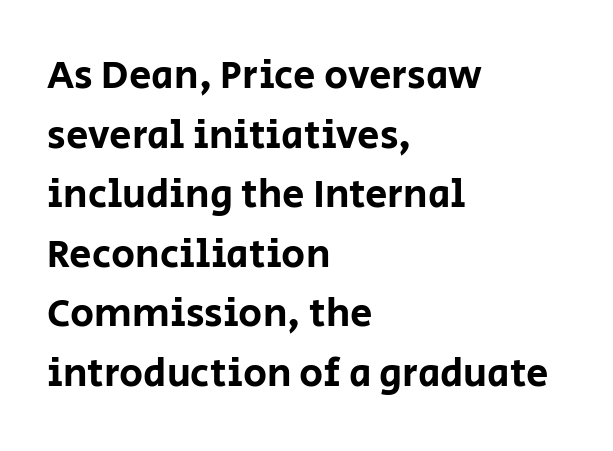
Lines of text with bare space underneath. Spacing verdict: proportional, widths tailored to each character. Tall strokes in this sample are plumb rather than angled. The rendering keeps characters at their native spacing.
